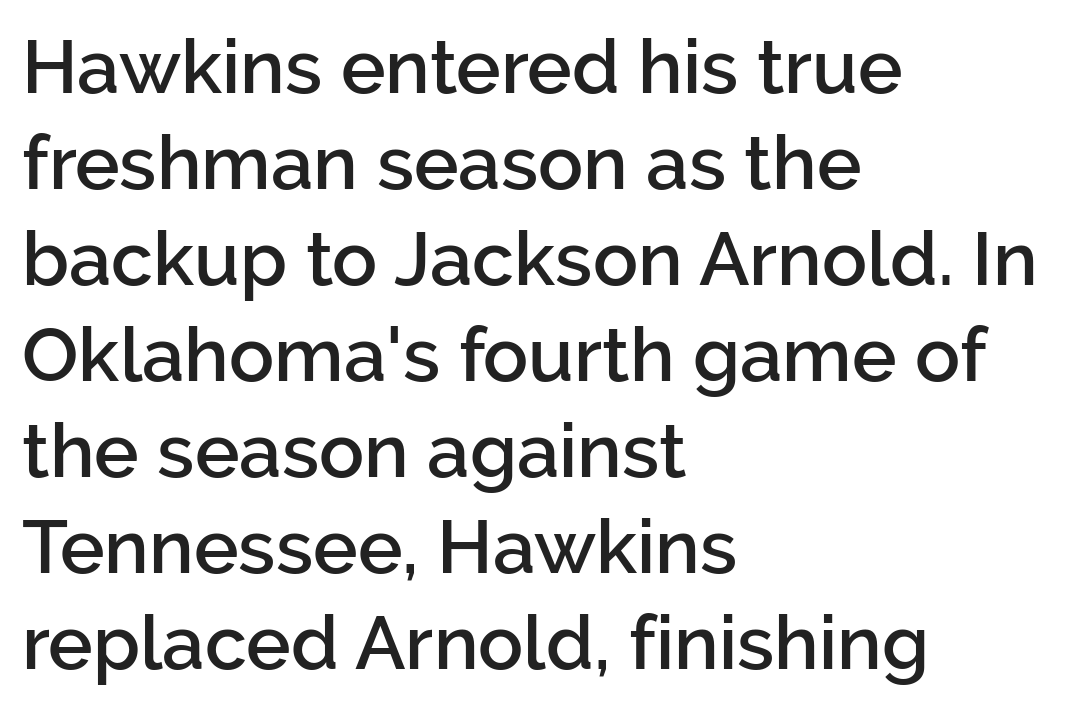
{"serif": "no", "italic": "no", "bold": "semi", "weight": "semibold", "width": "normal", "stroke_contrast": "low", "x_height": "medium", "monospaced": "no", "underline": "no", "align": "left", "line_spacing": "normal", "line_spacing_ratio": 1.28, "letter_spacing": "normal", "letter_spacing_em": 0.0, "glyph_px": 75}
